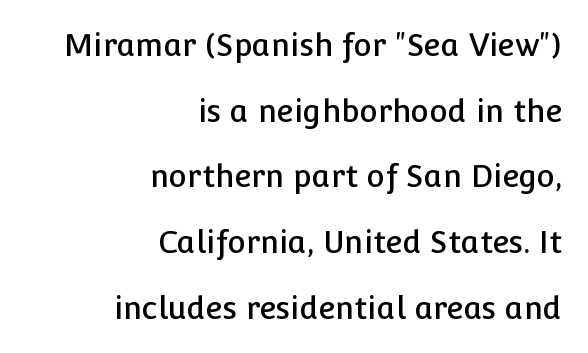
{"serif": "no", "italic": "no", "width": "normal", "stroke_contrast": "low", "x_height": "medium", "monospaced": "no", "underline": "no", "align": "right", "line_spacing": "loose", "line_spacing_ratio": 2.12, "letter_spacing": "normal", "letter_spacing_em": 0.0, "glyph_px": 31}
